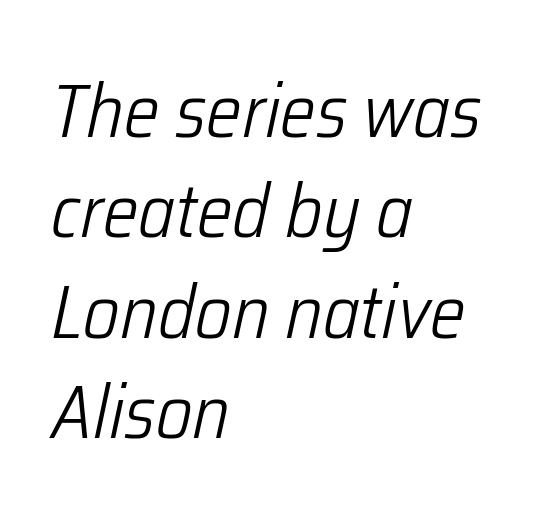
Compared with a typical body face, this is equally light or lighter still. Left-aligned paragraph, ragged on the right. Honestly, the letter spacing is just normal — you wouldn't notice it. Letters rest on an invisible, unmarked baseline.
